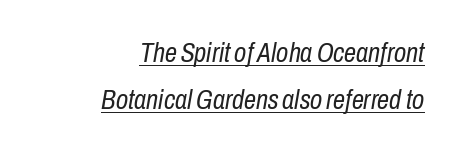
These characters rest on top of a visible drawn line. Letter spacing: default. No heavy texture on the line: the type isn't bold. The rendering anchors every line to the right-hand side. The face used here has a pronounced slope to its letters.
